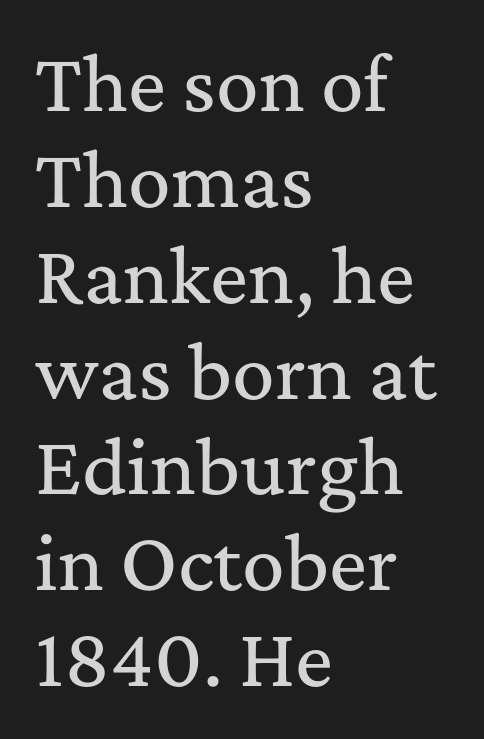
The typesetter chose a ragged-right arrangement here. The face used here is proportionally spaced, like ordinary book or web type. The string is rendered with underlining switched off. Horizontal bands of white between lines are of average thickness.
